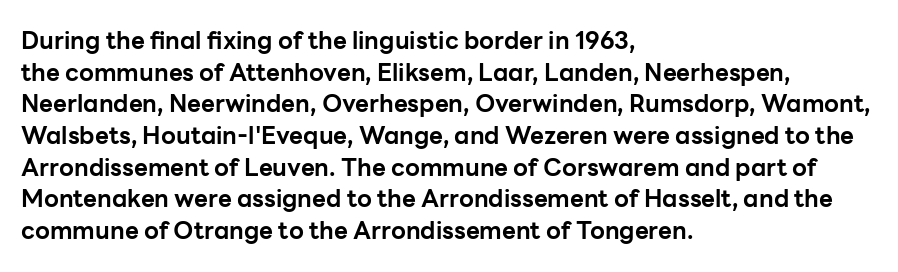
Q: Is the text bold? A: Yes.
Q: Is the text italic (slanted)? A: No, it is upright.
Q: Is the text underlined? A: No.
Q: How is the paragraph aligned? A: Left-aligned.
Q: Is the spacing between letters normal or unusually wide? A: Normal.
Q: Is the spacing between lines tight, normal or loose? A: Normal.
